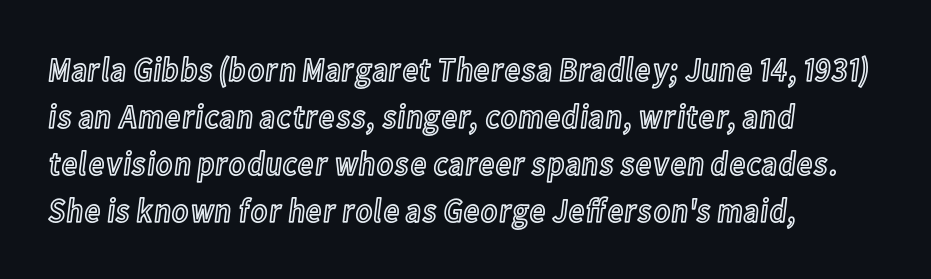
The image shows 34 px condensed type; set left-aligned, normal line spacing (1.38x), normal letter spacing, not underlined; a medium x-height.
